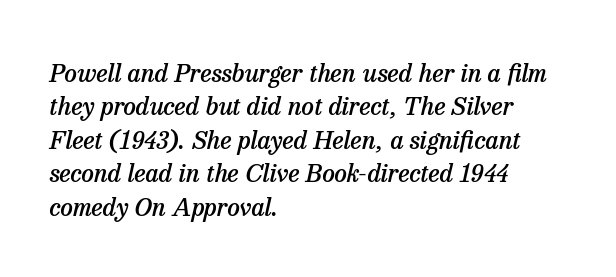
The text carries the slant typical of an italic or oblique font. Quick note: underline off. The vertical gap from one line to the next is medium. Caption: standard tracking, unaltered. Horizontal alignment here is leftward, the default for most running prose. Notice the strokes are somewhat thickened but not fully heavy: this is a semibold.
